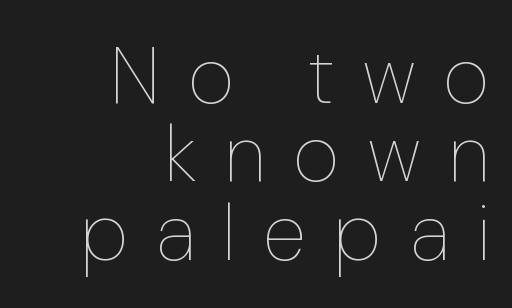
Q: Is the text bold? A: No.
Q: Is the text italic (slanted)? A: No, it is upright.
Q: Is the text underlined? A: No.
Q: How is the paragraph aligned? A: Right-aligned.
Q: Is the spacing between letters normal or unusually wide? A: Unusually wide.
Q: Is the spacing between lines tight, normal or loose? A: Tight.
Q: Width (condensed, normal, or wide)? A: Condensed.
Q: Stroke contrast? A: Low.
Q: x-height? A: Medium.
Q: Monospaced? A: No.
